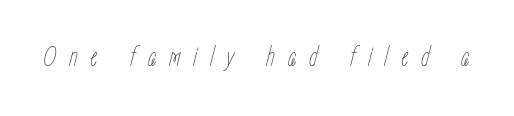
{"italic": "yes", "lean": "right", "slant_degrees": 15, "bold": "no", "weight": "thin", "width": "condensed", "stroke_contrast": "low", "x_height": "medium", "monospaced": "no", "underline": "no", "letter_spacing": "wide", "letter_spacing_em": 0.45, "glyph_px": 28}
